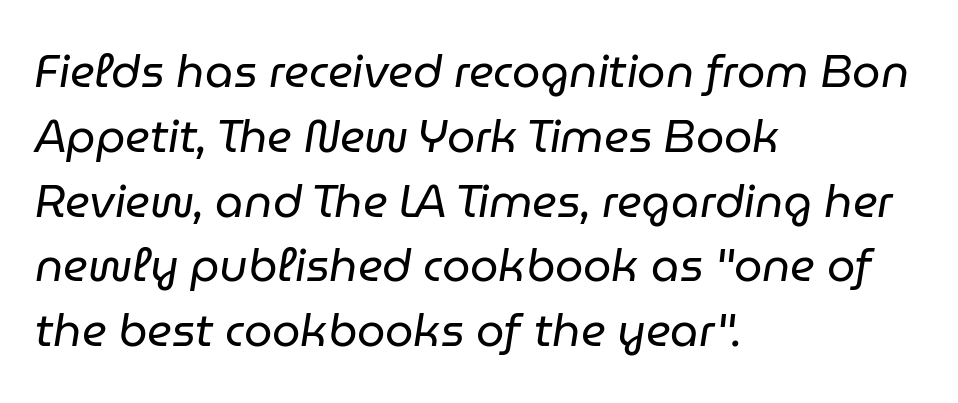
{"italic": "yes", "lean": "right", "slant_degrees": 9, "bold": "no", "weight": "regular", "width": "normal", "stroke_contrast": "low", "x_height": "medium", "monospaced": "no", "underline": "no", "align": "left", "line_spacing": "normal", "line_spacing_ratio": 1.44, "letter_spacing": "normal", "letter_spacing_em": 0.0, "glyph_px": 45}
